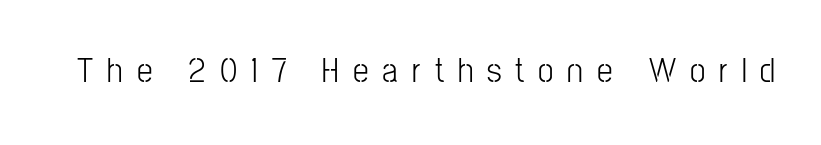
The image shows 35 px light, condensed sans-serif type, upright; set unusually wide letter spacing (+0.4 em), not underlined; low stroke contrast and a medium x-height.
